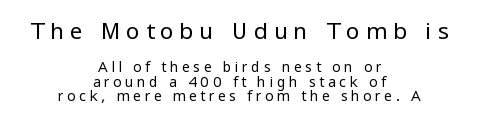
The image shows 23 px text type, upright; set centered, tight line spacing (1.04x), unusually wide letter spacing (+0.24 em), not underlined; the first (top) block is 1.64x larger.
